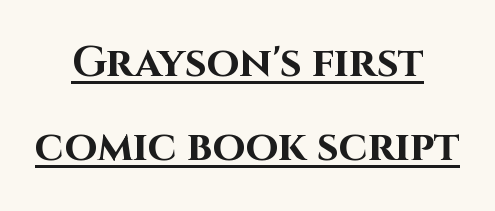
{"serif": "no", "italic": "no", "bold": "yes", "weight": "bold", "width": "normal", "stroke_contrast": "high", "x_height": "large", "monospaced": "no", "underline": "yes", "align": "center", "line_spacing": "loose", "line_spacing_ratio": 2.0, "letter_spacing": "normal", "letter_spacing_em": 0.0, "glyph_px": 42}
